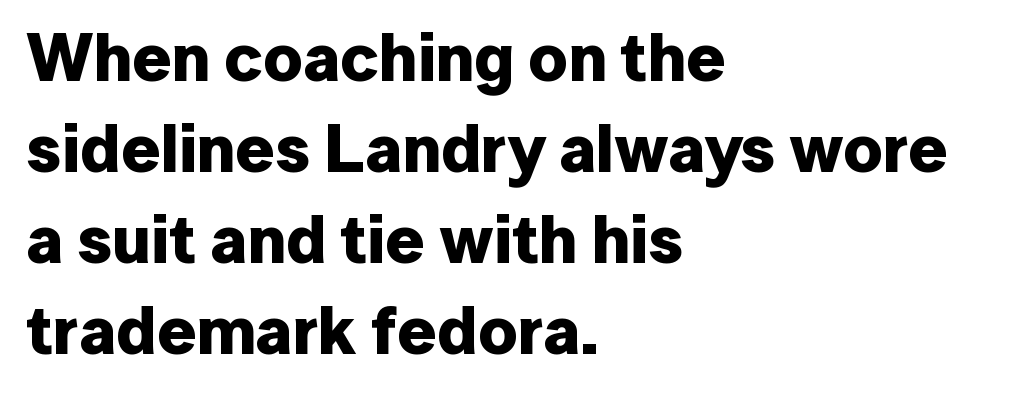
Q: Is the text bold? A: Yes.
Q: Is the text italic (slanted)? A: No, it is upright.
Q: Is the typeface a serif or a sans-serif typeface? A: Sans-serif.
Q: Is the text underlined? A: No.
Q: How is the paragraph aligned? A: Left-aligned.
Q: Is the spacing between letters normal or unusually wide? A: Normal.
Q: Is the spacing between lines tight, normal or loose? A: Normal.
Q: Width (condensed, normal, or wide)? A: Normal.
Q: Stroke contrast? A: Low.
Q: x-height? A: Medium.
Q: Monospaced? A: No.
